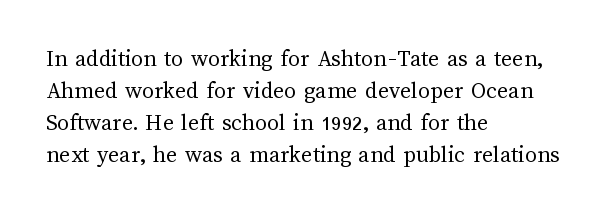
Q: Is the text bold? A: No.
Q: Is the text italic (slanted)? A: No, it is upright.
Q: Is the text underlined? A: No.
Q: How is the paragraph aligned? A: Left-aligned.
Q: Is the spacing between letters normal or unusually wide? A: Normal.
Q: Is the spacing between lines tight, normal or loose? A: Normal.
